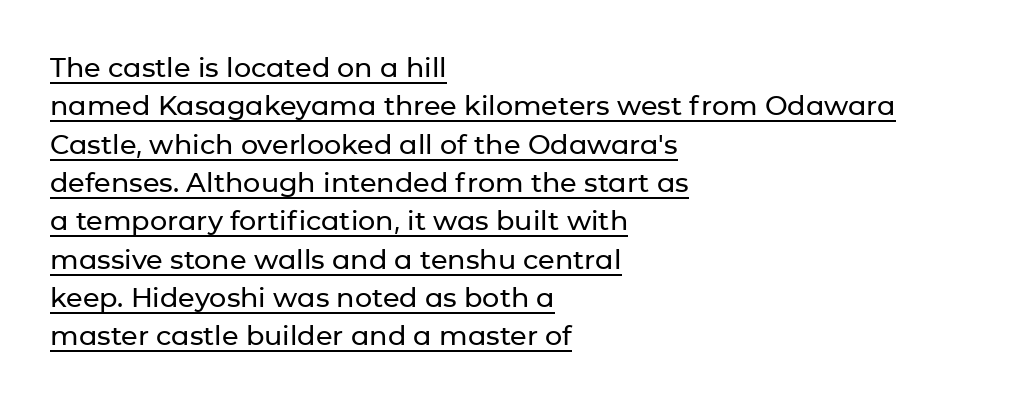
Does the copy run flush right? No — it runs flush left. The type sits square on the baseline with zero lean. These lines sit exactly where default settings would place them. Between one letter and the next there's only the usual sliver of space. The typesetter has applied underlining to the passage shown.
